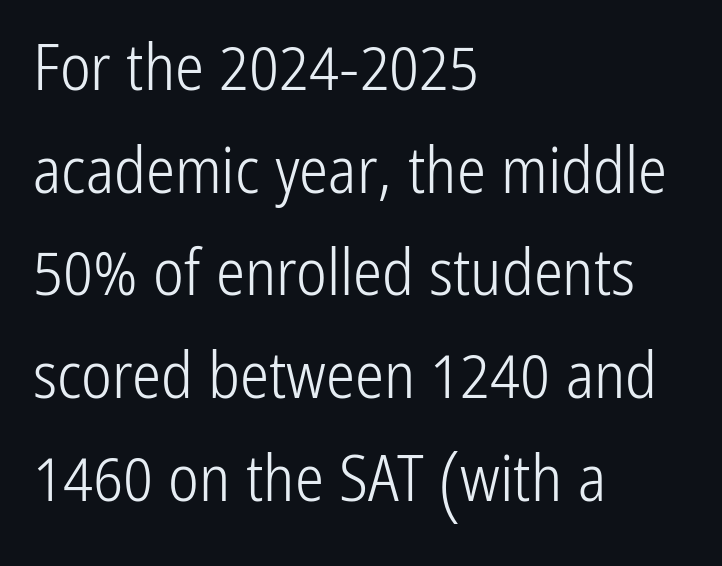
{"serif": "no", "italic": "no", "bold": "no", "weight": "light", "width": "condensed", "stroke_contrast": "low", "x_height": "medium", "monospaced": "no", "underline": "no", "align": "left", "line_spacing": "normal", "line_spacing_ratio": 1.58, "letter_spacing": "normal", "letter_spacing_em": 0.0, "glyph_px": 65}
